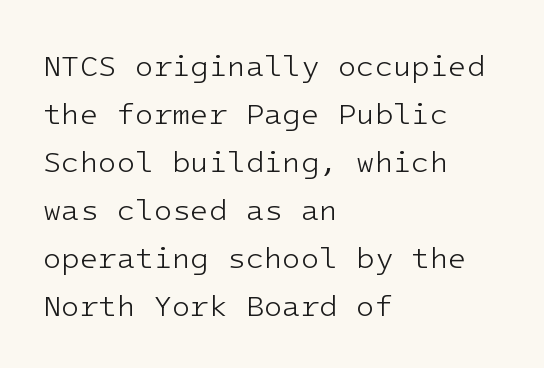
{"serif": "no", "italic": "no", "bold": "no", "weight": "light", "width": "normal", "stroke_contrast": "low", "x_height": "medium", "monospaced": "yes", "underline": "no", "align": "left", "line_spacing": "normal", "line_spacing_ratio": 1.6, "letter_spacing": "normal", "letter_spacing_em": 0.0, "glyph_px": 30}
